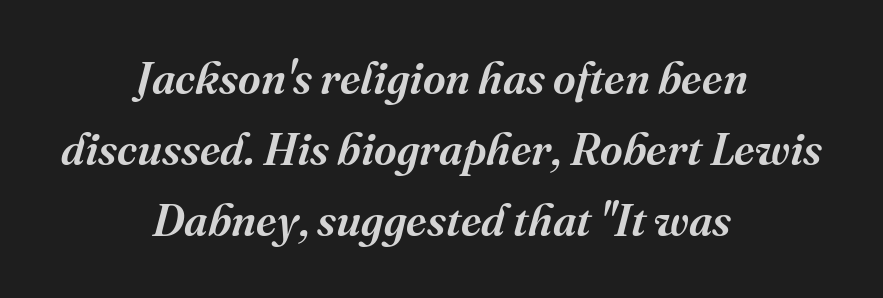
Q: Is the text bold? A: Semi-bold.
Q: Is the text italic (slanted)? A: Yes, it leans right by about 16 degrees.
Q: Is the typeface a serif or a sans-serif typeface? A: Serif.
Q: Is the text underlined? A: No.
Q: How is the paragraph aligned? A: Centered.
Q: Is the spacing between letters normal or unusually wide? A: Normal.
Q: Is the spacing between lines tight, normal or loose? A: Normal.
Q: Width (condensed, normal, or wide)? A: Normal.
Q: Stroke contrast? A: Medium.
Q: x-height? A: Medium.
Q: Monospaced? A: No.
